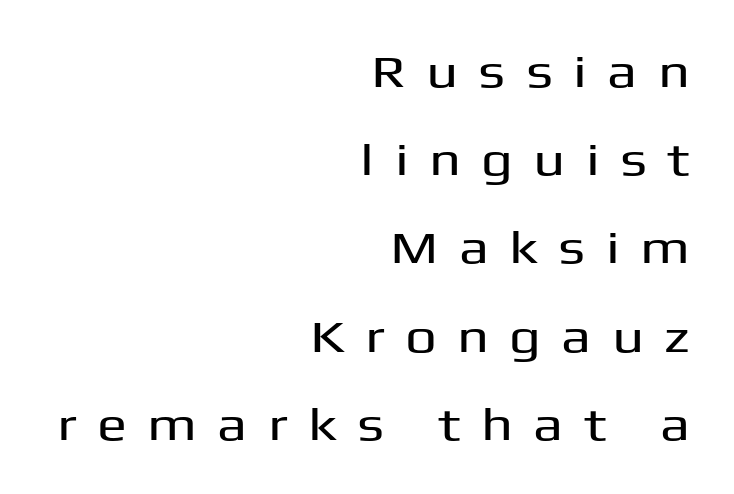
The image shows 45 px wide sans-serif type, upright; set right-aligned, loose line spacing (1.96x), unusually wide letter spacing (+0.45 em), not underlined; medium stroke contrast and a medium x-height.
